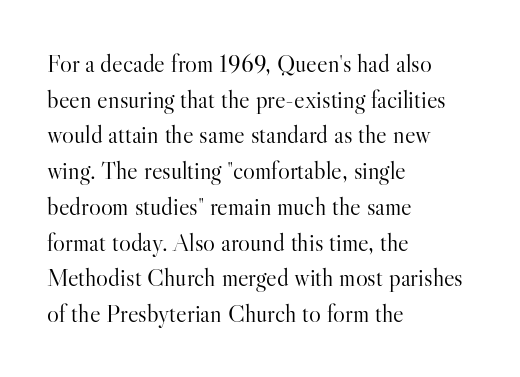
No word sits above an underline. These lines stack with their left ends in a neat column. The line-height multiplier appears to be the usual default. Ordinary non-slanted type is in use. Students, note that the glyphs here touch the page at normal intervals.
